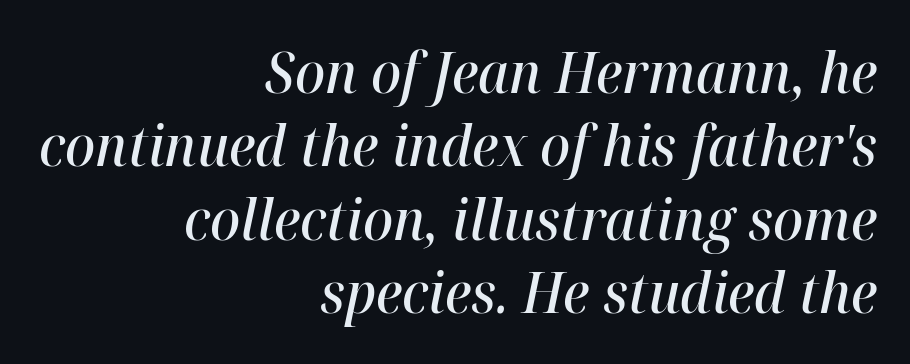
The foot of each line stays bare and open. The typesetting leans somewhat heavy: a semibold. Horizontally, the lines are justified to the trailing edge only. Vertically, the passage feels balanced, rows spaced as you'd expect. Spacing verdict: proportional, widths tailored to each character. Notice how the stems are inclined rather than vertical — that's the hallmark of italics.
